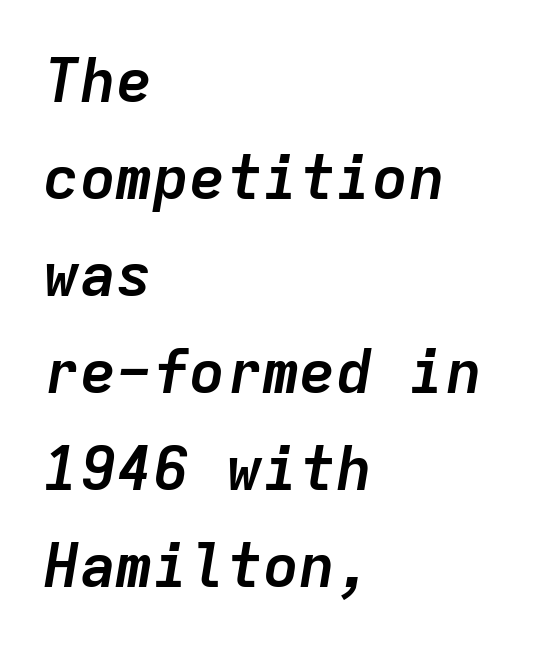
The designer left line spacing at the default. Unmarked baselines from the first word to the last. The face used here has the dense, thick strokes of a bold. The letters march in equal steps, a hallmark of fixed-pitch type.
